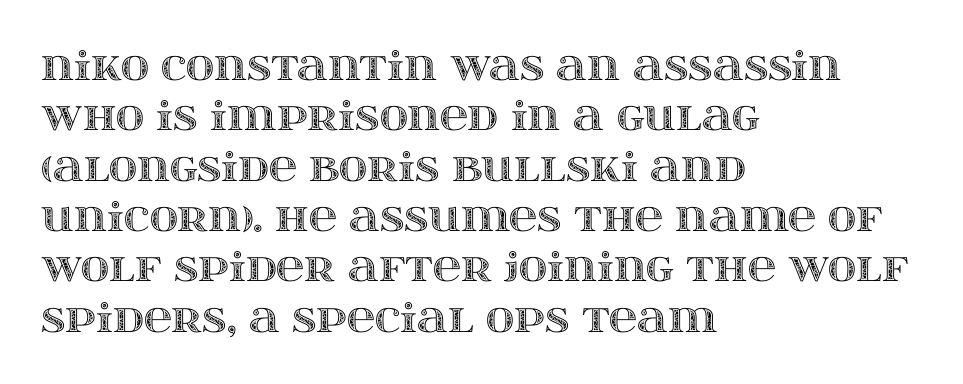
Q: Is the text italic (slanted)? A: No, it is upright.
Q: Is the text underlined? A: No.
Q: How is the paragraph aligned? A: Left-aligned.
Q: Is the spacing between letters normal or unusually wide? A: Normal.
Q: Is the spacing between lines tight, normal or loose? A: Normal.
Q: Width (condensed, normal, or wide)? A: Wide.
Q: x-height? A: Large.
Q: Monospaced? A: No.
